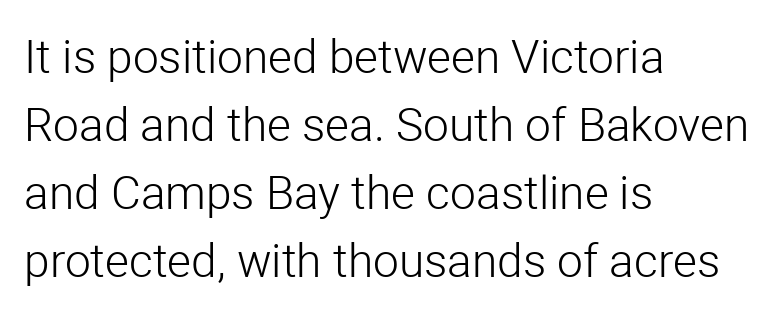
Students, note that the glyphs here touch the page at normal intervals. Posture: vertical. Font category for this specimen: sans-serif. Is this a fixed-width face? No — the glyphs have proportional, varying widths.
